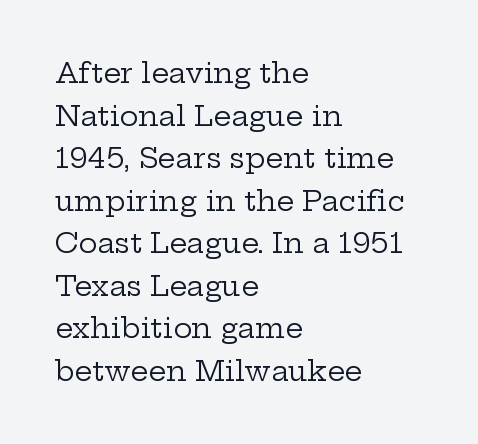
Q: Is the text bold? A: No.
Q: Is the text italic (slanted)? A: No, it is upright.
Q: Is the typeface a serif or a sans-serif typeface? A: Serif.
Q: Is the text underlined? A: No.
Q: How is the paragraph aligned? A: Left-aligned.
Q: Is the spacing between letters normal or unusually wide? A: Normal.
Q: Is the spacing between lines tight, normal or loose? A: Normal.
Q: Width (condensed, normal, or wide)? A: Wide.
Q: Stroke contrast? A: Low.
Q: x-height? A: Medium.
Q: Monospaced? A: No.
